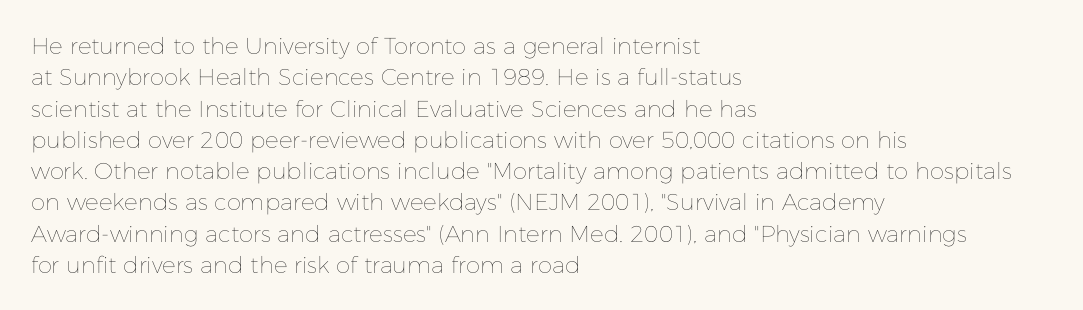
{"italic": "no", "bold": "no", "underline": "no", "align": "left", "line_spacing": "normal", "line_spacing_ratio": 1.36, "letter_spacing": "normal", "letter_spacing_em": 0.0, "glyph_px": 23}
